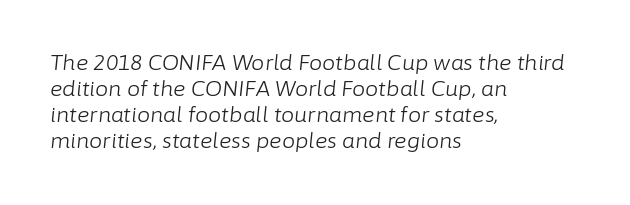
The image shows 21 px text type, italic (leaning right); set left-aligned, line spacing 1.24x, normal letter spacing, not underlined.
